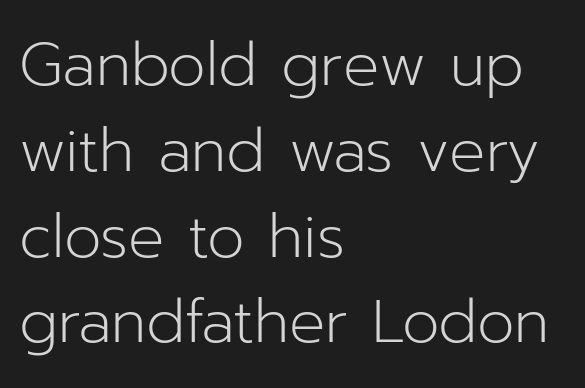
Q: Is the text bold? A: No.
Q: Is the text italic (slanted)? A: No, it is upright.
Q: Is the typeface a serif or a sans-serif typeface? A: Sans-serif.
Q: Is the text underlined? A: No.
Q: How is the paragraph aligned? A: Left-aligned.
Q: Is the spacing between letters normal or unusually wide? A: Normal.
Q: Is the spacing between lines tight, normal or loose? A: Normal.
Q: Width (condensed, normal, or wide)? A: Normal.
Q: Stroke contrast? A: Low.
Q: x-height? A: Medium.
Q: Monospaced? A: No.
